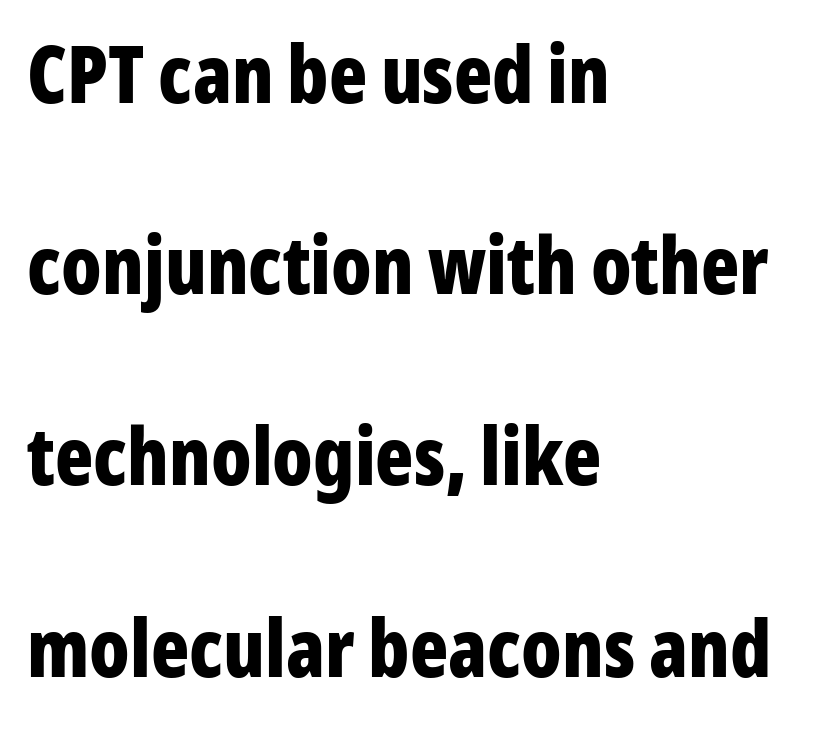
Letters rest on an invisible, unmarked baseline. The compositor pushed each line to the left boundary. Do the letters lean? They stand straight. The face used here is proportionally spaced, like ordinary book or web type.
